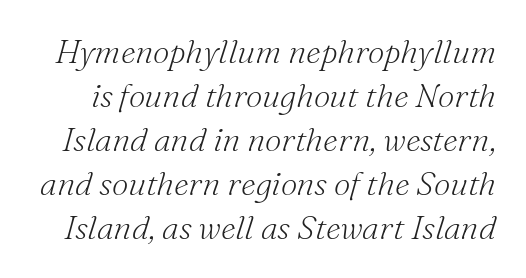
Q: Is the text bold? A: No.
Q: Is the text italic (slanted)? A: Yes, it leans right by about 16 degrees.
Q: Is the typeface a serif or a sans-serif typeface? A: Serif.
Q: Is the text underlined? A: No.
Q: Is the spacing between letters normal or unusually wide? A: Normal.
Q: Is the spacing between lines tight, normal or loose? A: Normal.
Q: Width (condensed, normal, or wide)? A: Normal.
Q: Stroke contrast? A: Medium.
Q: x-height? A: Small.
Q: Monospaced? A: No.
